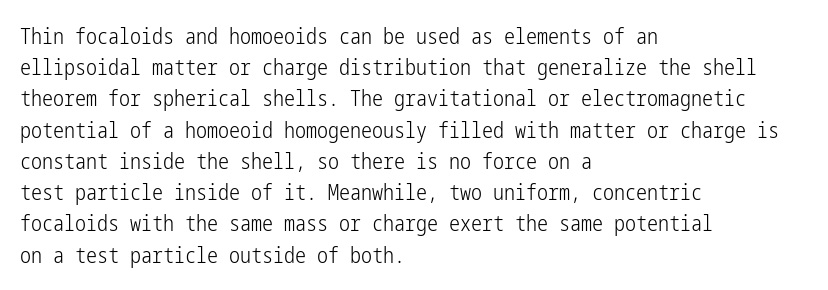
{"italic": "no", "bold": "no", "underline": "no", "align": "left", "line_spacing": "normal", "line_spacing_ratio": 1.42, "letter_spacing": "normal", "letter_spacing_em": 0.0, "glyph_px": 22}
